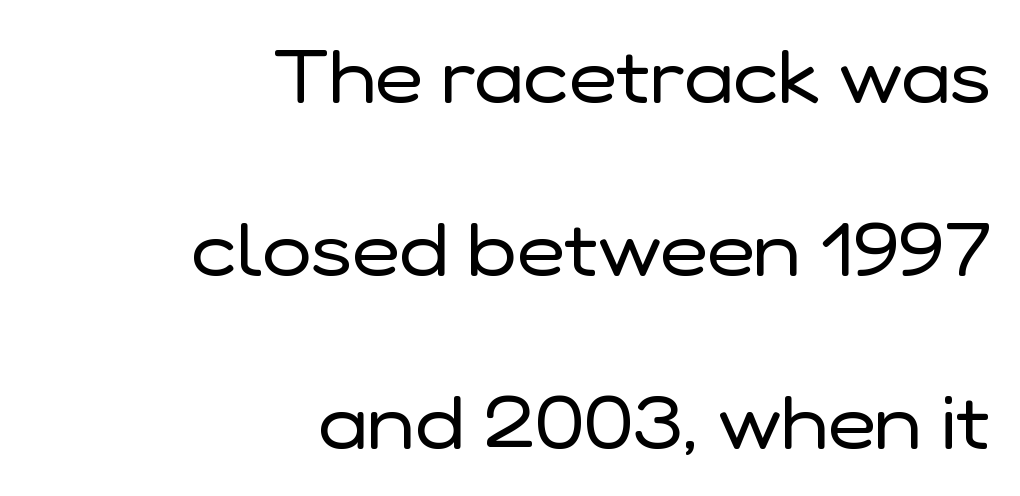
The image shows 74 px regular-weight sans-serif type, upright; set right-aligned, loose line spacing (2.34x), normal letter spacing, not underlined; low stroke contrast and a medium x-height.
